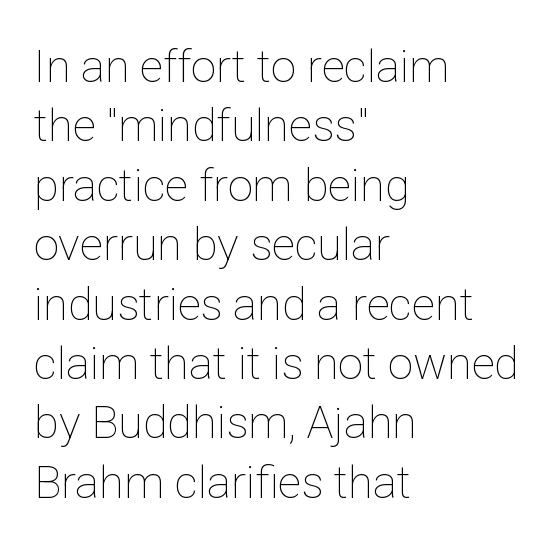
The image shows 45 px thin type, upright; set left-aligned, normal line spacing (1.32x), normal letter spacing, not underlined; low stroke contrast and a medium x-height.
